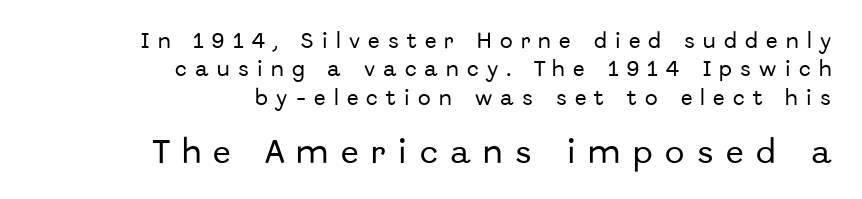
{"italic": "no", "underline": "no", "align": "right", "line_spacing": "normal", "line_spacing_ratio": 1.67, "letter_spacing": "wide", "letter_spacing_em": 0.49, "larger_block": "second", "size_ratio": 1.53, "glyph_px": 26}
